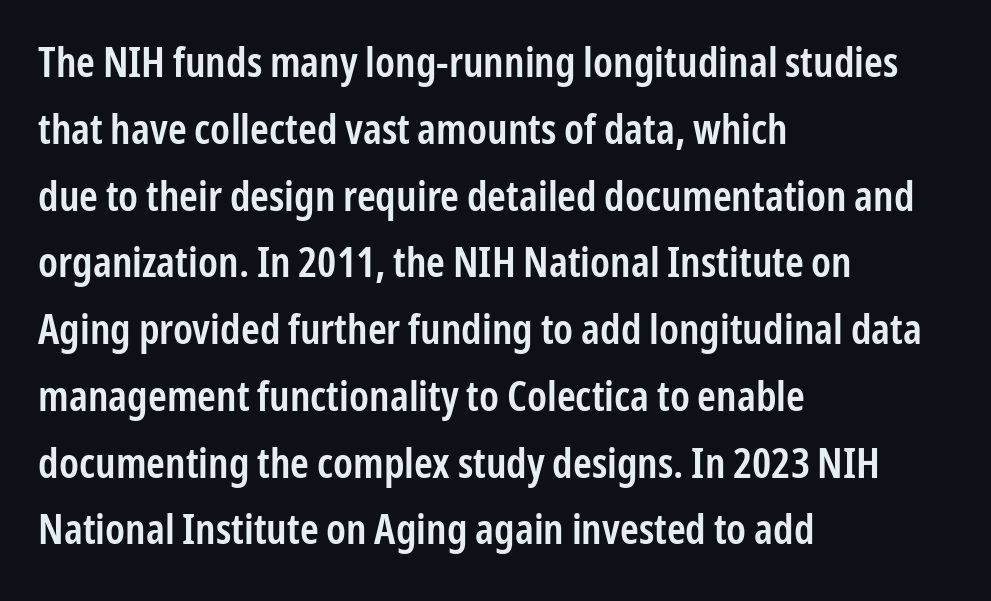
{"serif": "no", "italic": "no", "bold": "semi", "weight": "semibold", "width": "condensed", "stroke_contrast": "low", "x_height": "medium", "monospaced": "no", "underline": "no", "align": "left", "line_spacing": "normal", "line_spacing_ratio": 1.59, "letter_spacing": "normal", "letter_spacing_em": 0.0, "glyph_px": 42}
